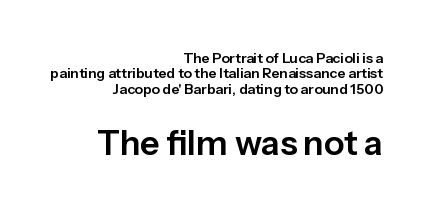
The image shows 34 px sans-serif type, upright; set right-aligned, tight line spacing (1.1x), normal letter spacing, not underlined; the second (bottom) block is 2.43x larger; low stroke contrast and a medium x-height.
